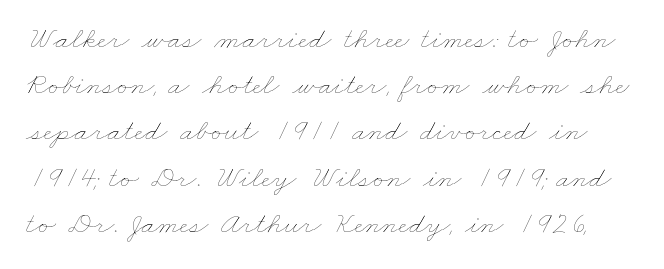
{"bold": "no", "weight": "thin", "width": "wide", "stroke_contrast": "low", "x_height": "small", "monospaced": "no", "underline": "no", "line_spacing": "normal", "line_spacing_ratio": 1.49, "letter_spacing": "normal", "letter_spacing_em": 0.0, "glyph_px": 31}
